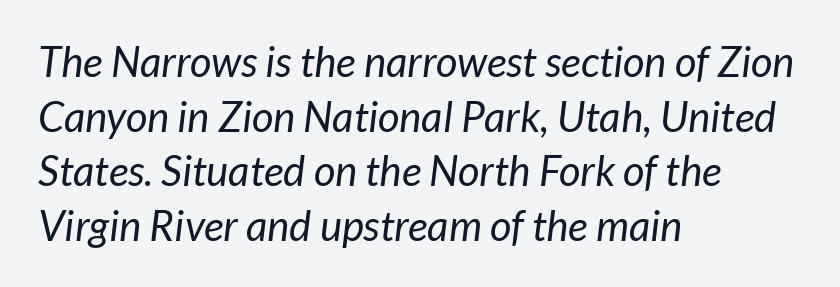
{"serif": "no", "bold": "no", "weight": "regular", "width": "normal", "stroke_contrast": "low", "x_height": "medium", "monospaced": "no", "underline": "no", "align": "left", "line_spacing": "normal", "line_spacing_ratio": 1.3, "letter_spacing": "normal", "letter_spacing_em": 0.0, "glyph_px": 42}
